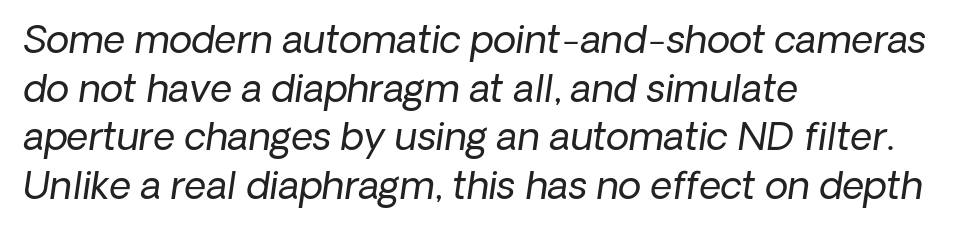
{"italic": "yes", "lean": "right", "slant_degrees": 8, "bold": "no", "weight": "regular", "width": "normal", "stroke_contrast": "low", "x_height": "medium", "monospaced": "no", "underline": "no", "align": "left", "line_spacing": "normal", "line_spacing_ratio": 1.28, "letter_spacing": "normal", "letter_spacing_em": 0.0, "glyph_px": 38}
